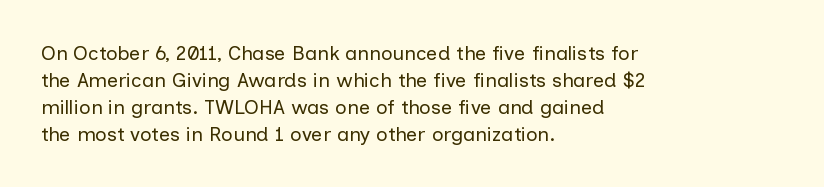
This sample uses an upright cut, with every glyph sitting square on the baseline. Reading down the column, the eye jumps a familiar distance to each next line. The horizontal fit of the characters is conventional and even. This is not heavy type; no bold has been used.
